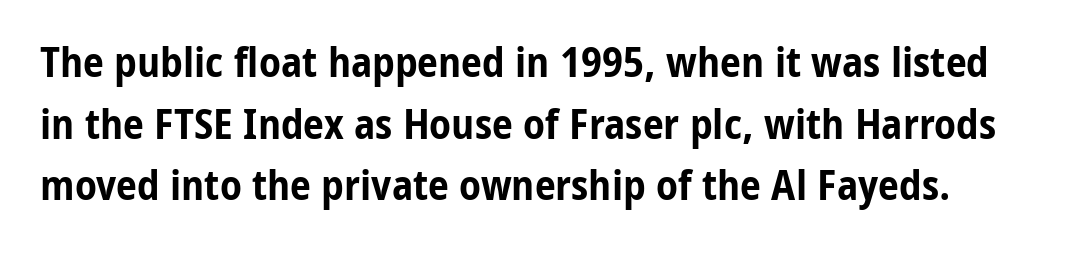
Q: Is the text bold? A: Yes.
Q: Is the text italic (slanted)? A: No, it is upright.
Q: Is the typeface a serif or a sans-serif typeface? A: Sans-serif.
Q: Is the text underlined? A: No.
Q: Is the spacing between letters normal or unusually wide? A: Normal.
Q: Is the spacing between lines tight, normal or loose? A: Normal.
Q: Width (condensed, normal, or wide)? A: Condensed.
Q: Stroke contrast? A: Low.
Q: x-height? A: Medium.
Q: Monospaced? A: No.
